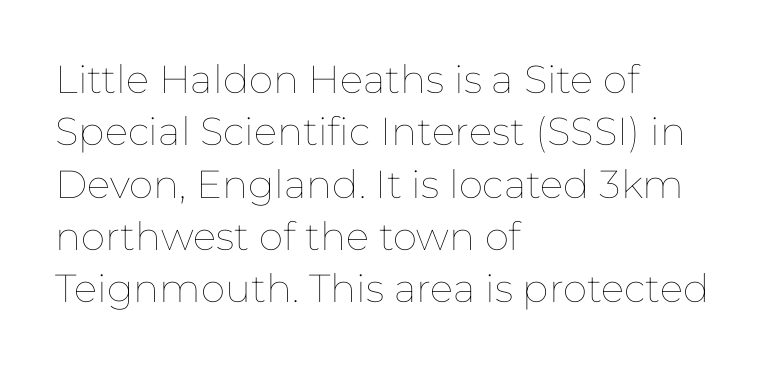
Rendered with straight, roman letterforms. Casual observation: everything's shoved over to the left. Stroke thickness stays within the range of a standard reading face or lighter. The specimen omits any rule beneath the text block's lines. Do the characters align in a grid? No, the font is proportional.
